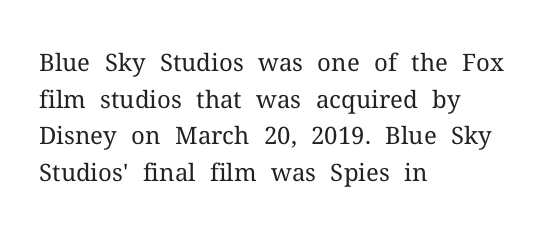
Q: Is the text bold? A: No.
Q: Is the text italic (slanted)? A: No, it is upright.
Q: Is the text underlined? A: No.
Q: How is the paragraph aligned? A: Left-aligned.
Q: Is the spacing between letters normal or unusually wide? A: Normal.
Q: Is the spacing between lines tight, normal or loose? A: Normal.
